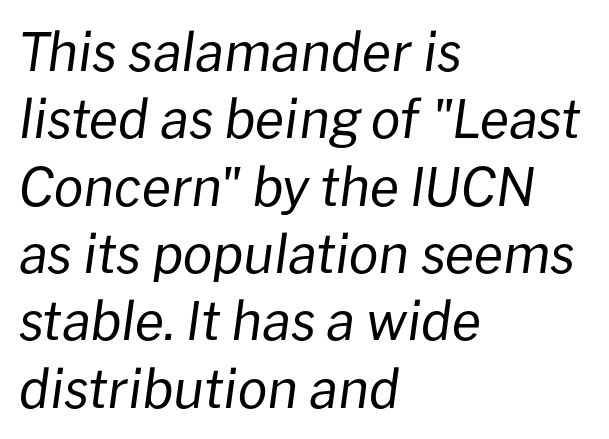
{"italic": "yes", "lean": "right", "slant_degrees": 8, "bold": "no", "weight": "regular", "width": "normal", "stroke_contrast": "low", "x_height": "medium", "monospaced": "no", "underline": "no", "align": "left", "line_spacing": "normal", "line_spacing_ratio": 1.27, "letter_spacing": "normal", "letter_spacing_em": 0.0, "glyph_px": 53}
